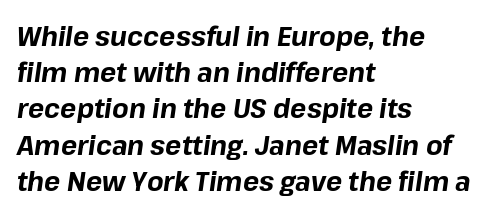
Q: Is the text bold? A: Yes.
Q: Is the text italic (slanted)? A: Yes, it leans right by about 8 degrees.
Q: Is the text underlined? A: No.
Q: How is the paragraph aligned? A: Left-aligned.
Q: Is the spacing between letters normal or unusually wide? A: Normal.
Q: Is the spacing between lines tight, normal or loose? A: Normal.
